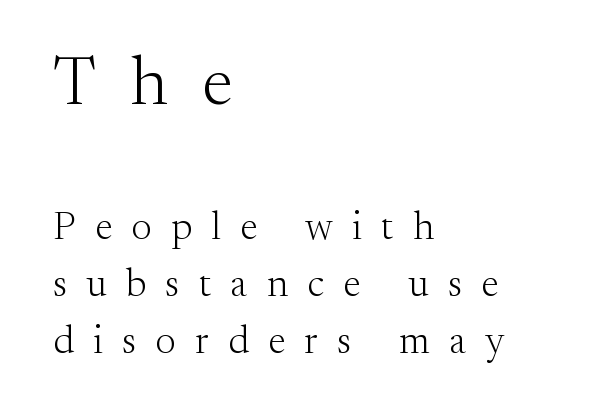
{"serif": "yes", "italic": "no", "bold": "no", "weight": "light", "width": "normal", "stroke_contrast": "medium", "x_height": "small", "monospaced": "no", "underline": "no", "align": "left", "line_spacing": "normal", "line_spacing_ratio": 1.47, "letter_spacing": "wide", "letter_spacing_em": 0.5, "larger_block": "first", "size_ratio": 1.77, "glyph_px": 69}
